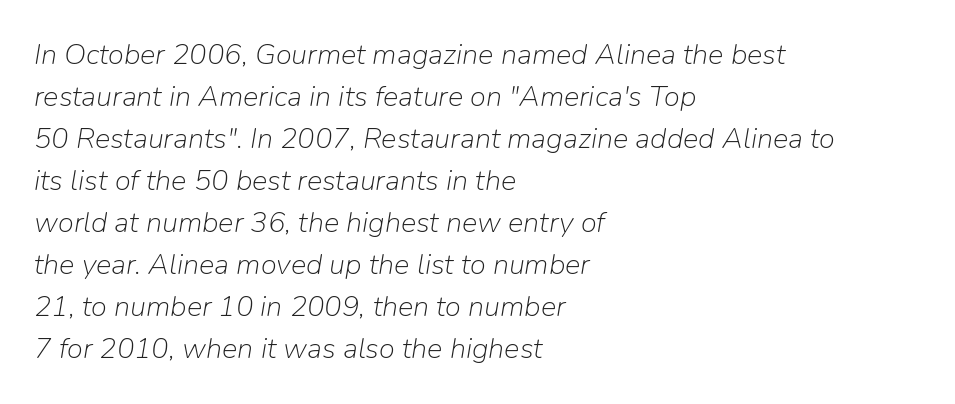
The image shows 29 px light type, italic (leaning right); set left-aligned, normal line spacing (1.45x), normal letter spacing, not underlined; low stroke contrast and a medium x-height.
